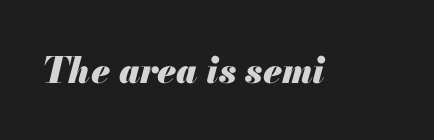
{"italic": "yes", "lean": "right", "slant_degrees": 13, "bold": "yes", "weight": "heavy", "width": "normal", "stroke_contrast": "medium", "x_height": "small", "monospaced": "no", "underline": "no", "letter_spacing": "normal", "letter_spacing_em": 0.0, "glyph_px": 36}
